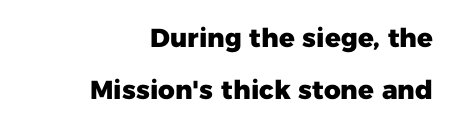
Weight: bold. No italicization has been applied; the sample stays upright. Decoration check: the copy has no underline. Vertically, the passage feels expansive, rows floating well apart. Does the copy run flush right? Yes — the right margin is perfectly even. The passage shown has conventional tracking throughout.
